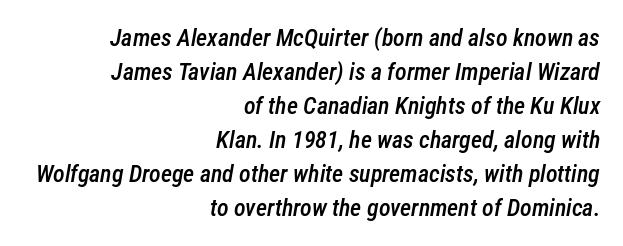
Q: Is the text bold? A: Semi-bold.
Q: Is the text italic (slanted)? A: Yes, it leans right by about 12 degrees.
Q: Is the text underlined? A: No.
Q: How is the paragraph aligned? A: Right-aligned.
Q: Is the spacing between letters normal or unusually wide? A: Normal.
Q: Is the spacing between lines tight, normal or loose? A: Normal.
